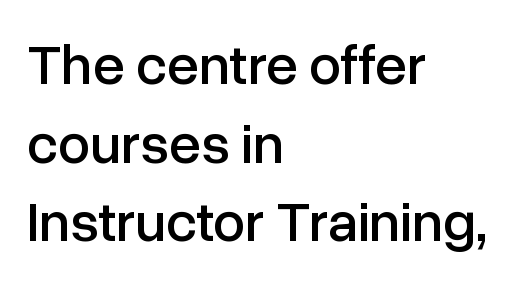
Q: Is the text italic (slanted)? A: No, it is upright.
Q: Is the typeface a serif or a sans-serif typeface? A: Sans-serif.
Q: Is the text underlined? A: No.
Q: How is the paragraph aligned? A: Left-aligned.
Q: Is the spacing between letters normal or unusually wide? A: Normal.
Q: Is the spacing between lines tight, normal or loose? A: Normal.
Q: Width (condensed, normal, or wide)? A: Normal.
Q: Stroke contrast? A: Low.
Q: x-height? A: Medium.
Q: Monospaced? A: No.
